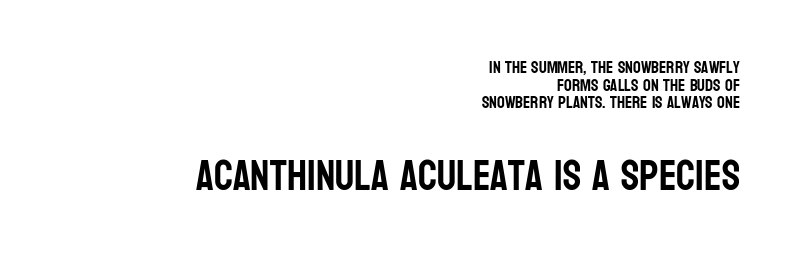
Honestly, the rows look squashed on top of each other. The area under the type is left untouched. No feet cap the strokes, marking this as sans-serif type. The lines are quadded right.
